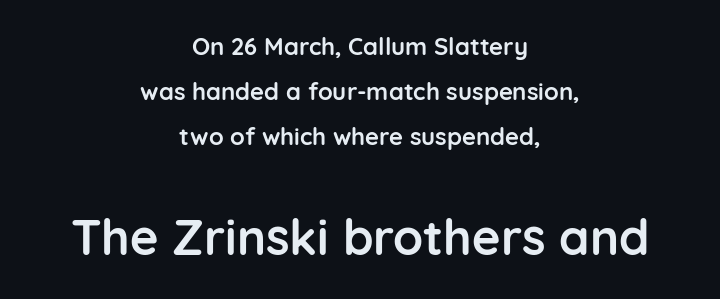
Q: Is the text bold? A: Yes.
Q: Is the text italic (slanted)? A: No, it is upright.
Q: Is the typeface a serif or a sans-serif typeface? A: Sans-serif.
Q: Is the text underlined? A: No.
Q: How is the paragraph aligned? A: Centered.
Q: Is the spacing between letters normal or unusually wide? A: Normal.
Q: Which block of text is set in a larger size, the first (top) or the second (bottom)? A: The second (bottom) one.
Q: Width (condensed, normal, or wide)? A: Normal.
Q: Stroke contrast? A: Low.
Q: x-height? A: Medium.
Q: Monospaced? A: No.
